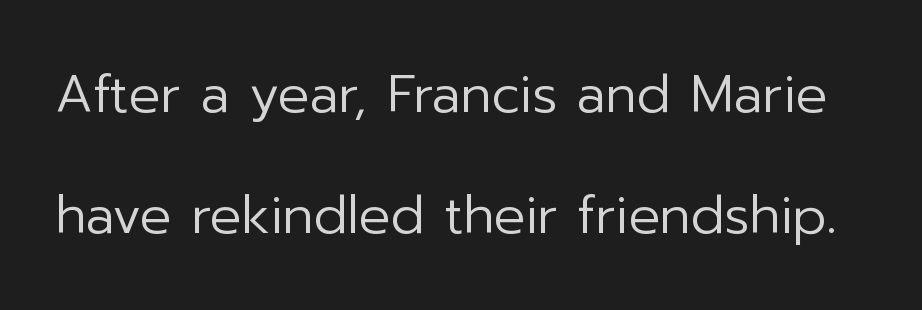
{"serif": "no", "italic": "no", "bold": "no", "weight": "regular", "width": "normal", "stroke_contrast": "low", "x_height": "medium", "monospaced": "no", "underline": "no", "line_spacing": "loose", "line_spacing_ratio": 2.32, "letter_spacing": "normal", "letter_spacing_em": 0.0, "glyph_px": 52}
